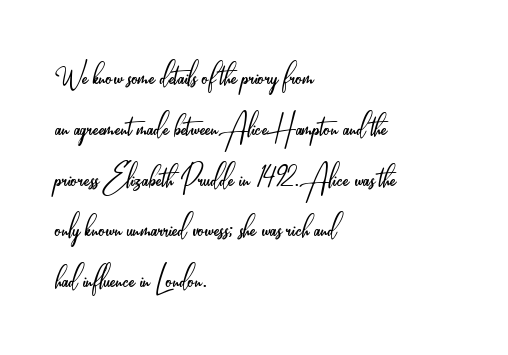
The image shows 40 px light, condensed sans-serif type; set left-aligned, normal line spacing (1.27x), normal letter spacing, not underlined; low stroke contrast and a small x-height.
